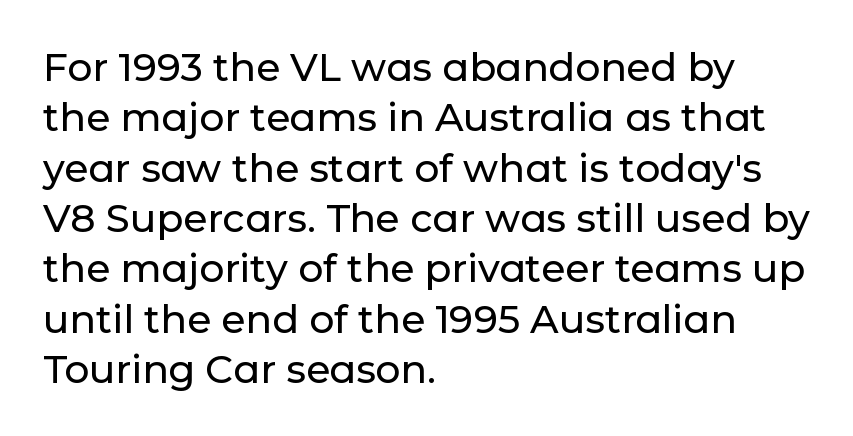
{"serif": "no", "italic": "no", "width": "normal", "stroke_contrast": "low", "x_height": "medium", "monospaced": "no", "underline": "no", "align": "left", "line_spacing": "normal", "line_spacing_ratio": 1.29, "letter_spacing": "normal", "letter_spacing_em": 0.0, "glyph_px": 39}
